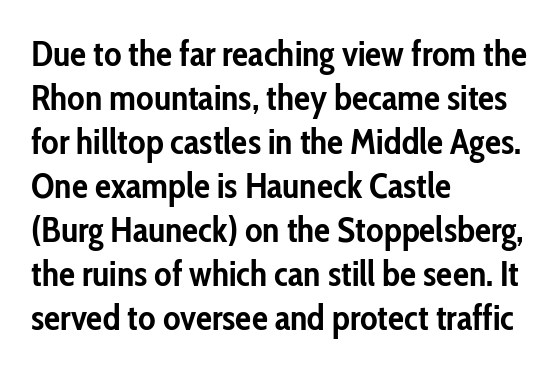
The image shows 36 px semibold, condensed sans-serif type, upright; set left-aligned, line spacing 1.22x, normal letter spacing, not underlined; low stroke contrast and a medium x-height.
